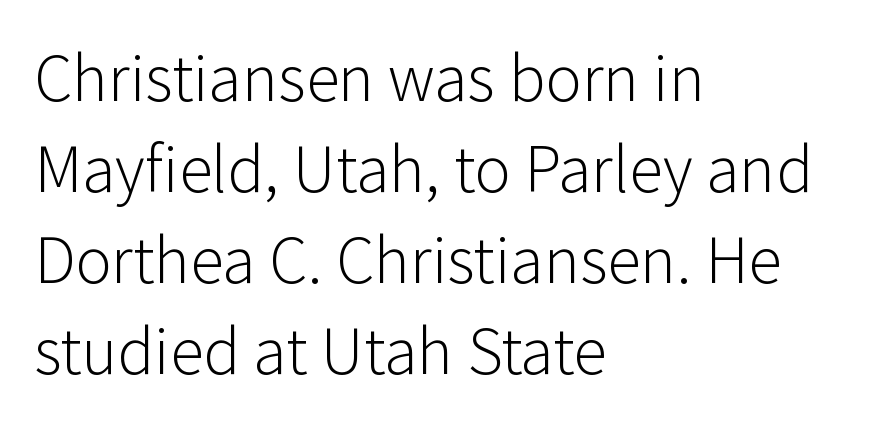
The image shows 68 px light sans-serif type, upright; set left-aligned, normal line spacing (1.34x), normal letter spacing, not underlined; low stroke contrast and a medium x-height.
